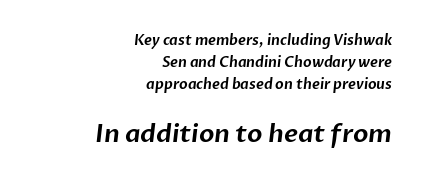
Compare the two chunks: the lower has the greater cap height. Descenders are the only things crossing below the line. Rows of type keep a routine distance in the vertical direction. Is the block centered? No — it sits flush against the right margin.
